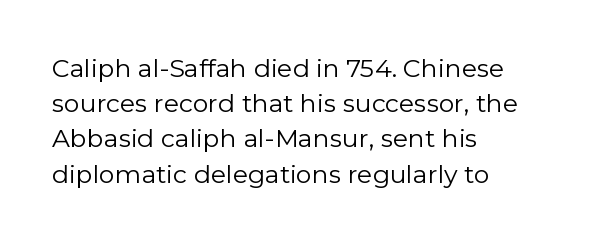
Q: Is the text bold? A: No.
Q: Is the text italic (slanted)? A: No, it is upright.
Q: Is the text underlined? A: No.
Q: How is the paragraph aligned? A: Left-aligned.
Q: Is the spacing between letters normal or unusually wide? A: Normal.
Q: Is the spacing between lines tight, normal or loose? A: Normal.
